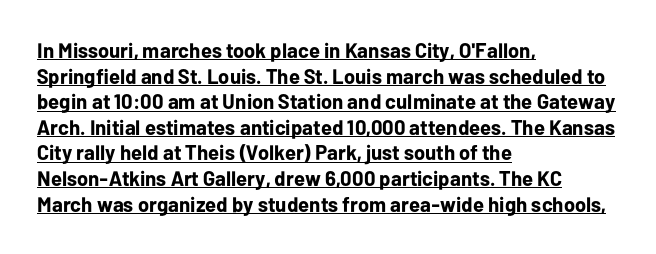
Caption: bold face, heavy strokes. Tracking here is standard; glyphs follow each other at the usual distance. The letters stand straight up with perfectly vertical stems. Caption: lettering with a line underneath. Casual observation: everything's shoved over to the left.
